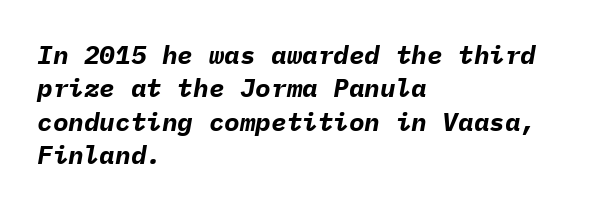
Honestly, the row spacing looks completely unremarkable. Check the space under the baseline: it is left empty. Visually the block forms a straight wall on the left and a jagged coastline on the right. Letter spacing: default. In terms of weight, the rendering is a true, heavy bold.
